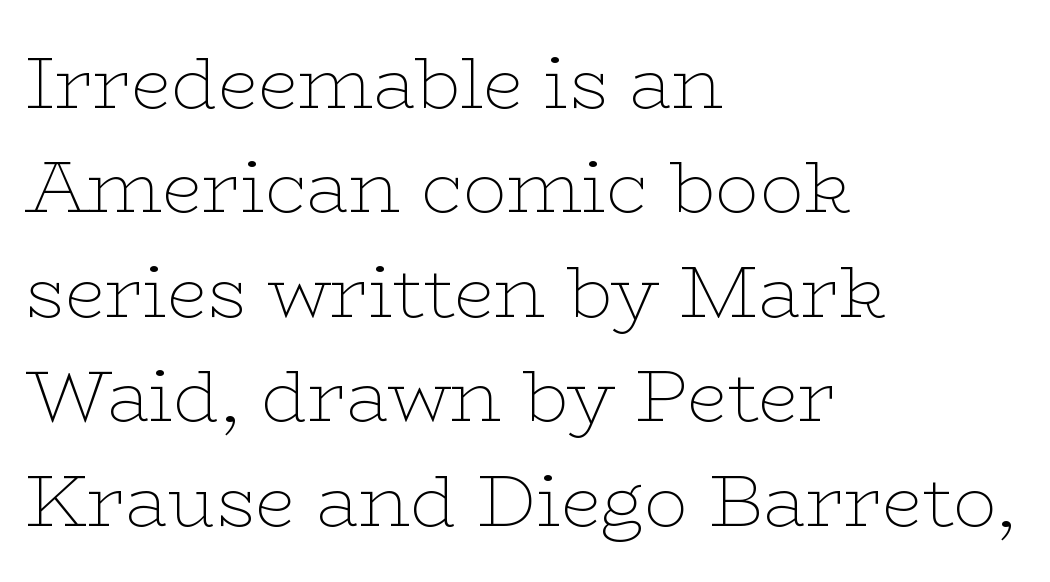
Unlike italic type, these characters show no tilt at all. Words float on clear page, feet unadorned. This sample uses plain, unmodified letter spacing. The font family rendered here belongs to the serif group. The space between consecutive lines is moderate. This reads as an unemphasized weight, regular at the heaviest.
